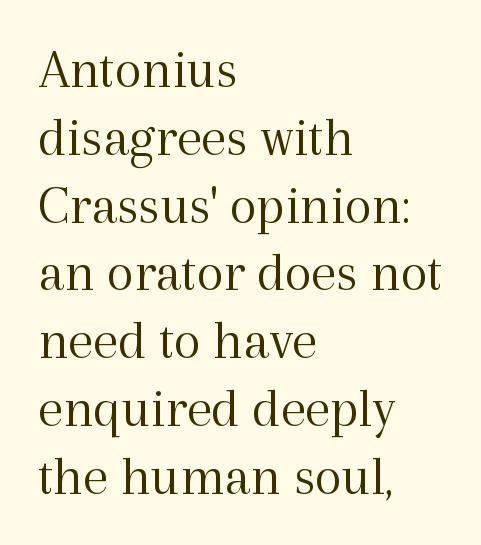
The image shows 56 px light serif type, upright; set left-aligned, line spacing 1.21x, normal letter spacing, not underlined; a medium x-height.
